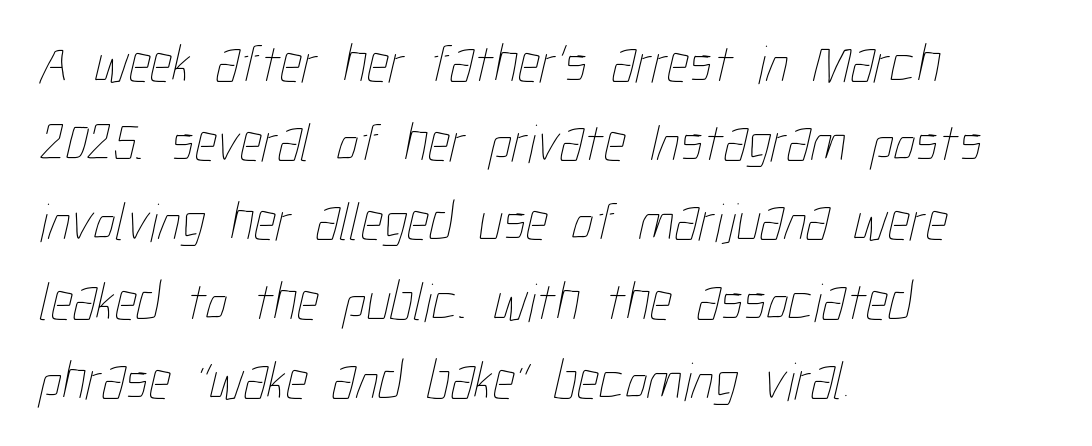
{"bold": "no", "weight": "thin", "width": "condensed", "stroke_contrast": "low", "x_height": "medium", "monospaced": "no", "underline": "no", "align": "left", "line_spacing": "normal", "line_spacing_ratio": 1.44, "letter_spacing": "normal", "letter_spacing_em": 0.0, "glyph_px": 55}
